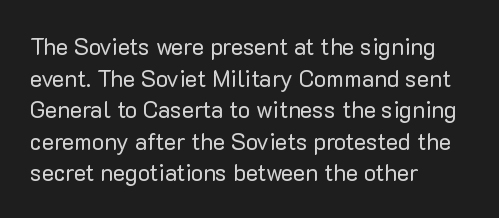
The image shows 23 px text type, upright; set left-aligned, normal line spacing (1.37x), normal letter spacing, not underlined.
